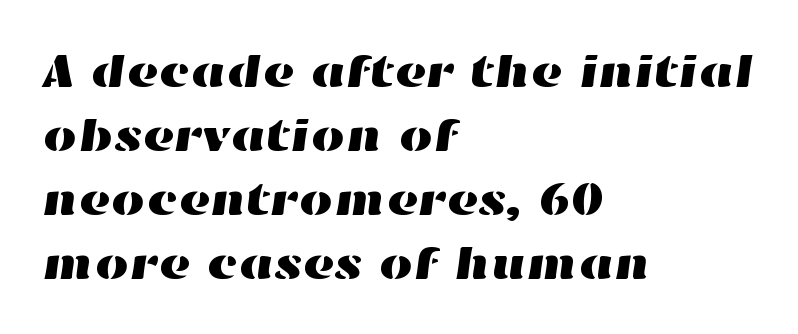
{"width": "wide", "stroke_contrast": "high", "x_height": "medium", "monospaced": "no", "underline": "no", "align": "left", "line_spacing": "normal", "line_spacing_ratio": 1.33, "letter_spacing": "normal", "letter_spacing_em": 0.0, "glyph_px": 48}
